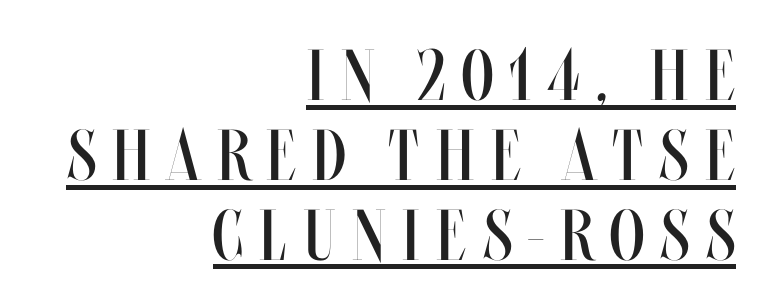
{"italic": "no", "bold": "no", "weight": "regular", "width": "condensed", "stroke_contrast": "medium", "x_height": "large", "monospaced": "no", "underline": "yes", "align": "right", "line_spacing": "tight", "line_spacing_ratio": 1.11, "letter_spacing": "wide", "letter_spacing_em": 0.23, "glyph_px": 72}
